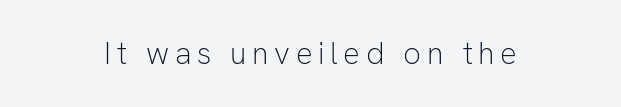
The image shows 31 px light sans-serif type, upright; set centered, not underlined; low stroke contrast and a medium x-height.
